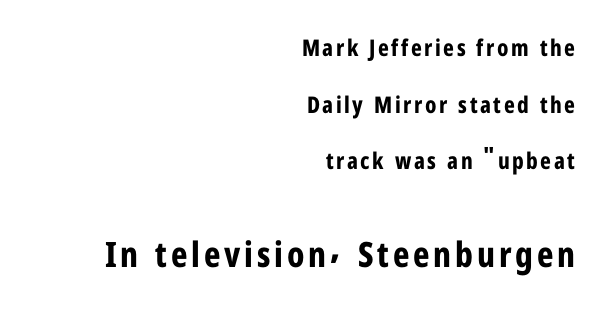
Spacing verdict: proportional, widths tailored to each character. Each new line begins a long way beneath the previous one. Every stem runs plumb, perpendicular to the baseline. Two sizes are in play, and the larger belongs to the second block.
